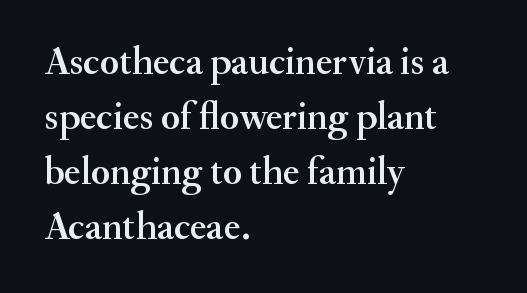
Q: Is the text italic (slanted)? A: No, it is upright.
Q: Is the typeface a serif or a sans-serif typeface? A: Serif.
Q: Is the text underlined? A: No.
Q: How is the paragraph aligned? A: Left-aligned.
Q: Is the spacing between letters normal or unusually wide? A: Normal.
Q: Is the spacing between lines tight, normal or loose? A: Normal.
Q: Width (condensed, normal, or wide)? A: Normal.
Q: Stroke contrast? A: Medium.
Q: x-height? A: Small.
Q: Monospaced? A: No.
